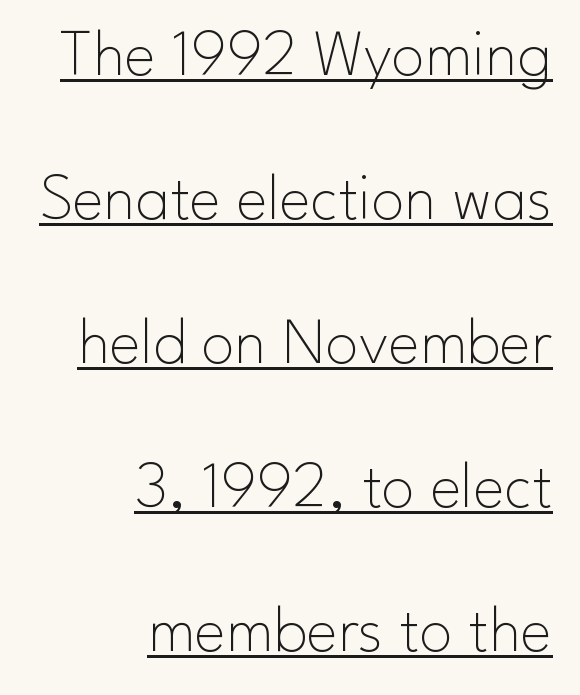
{"serif": "no", "italic": "no", "bold": "no", "weight": "thin", "width": "normal", "stroke_contrast": "low", "x_height": "small", "monospaced": "no", "underline": "yes", "align": "right", "line_spacing": "loose", "line_spacing_ratio": 2.15, "letter_spacing": "normal", "letter_spacing_em": 0.0, "glyph_px": 67}
